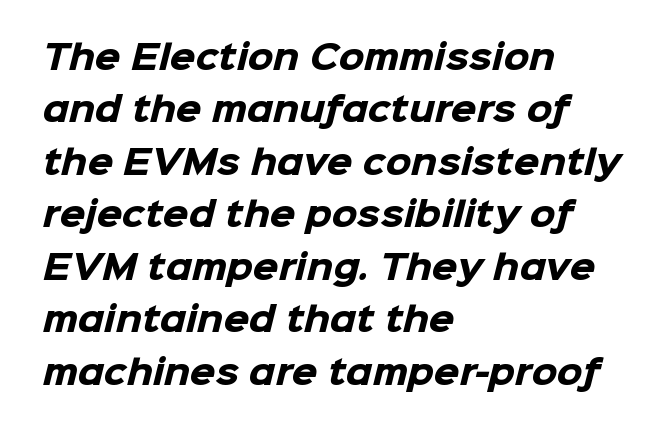
The font family rendered here belongs to the sans-serif group. The zone under the glyphs is completely vacant. In terms of leading, this rendering sits right in the middle. The letterforms sit shoulder to shoulder at normal distance.
